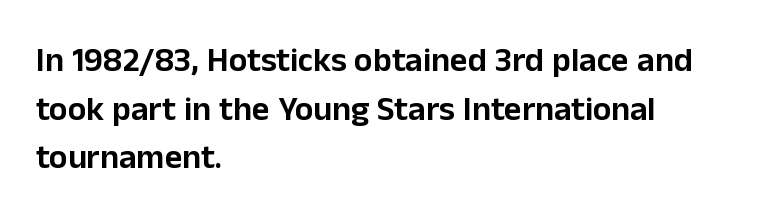
The type sits square on the baseline with zero lean. Reading down the column, the eye jumps a familiar distance to each next line. What kind of face is this? One without serifs — a sans. A classic flush-left, rag-right setting is used for this passage.
